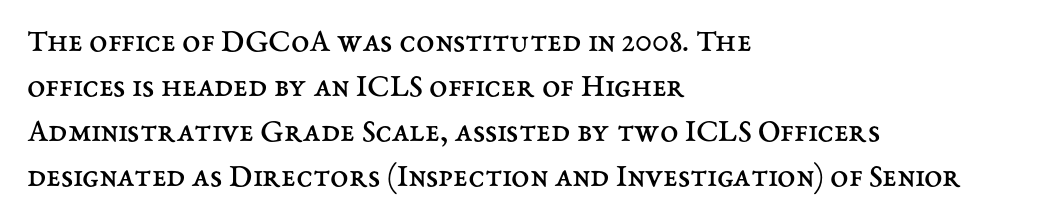
{"italic": "no", "bold": "no", "weight": "regular", "width": "normal", "stroke_contrast": "medium", "x_height": "medium", "monospaced": "no", "underline": "no", "align": "left", "line_spacing": "normal", "line_spacing_ratio": 1.36, "letter_spacing": "normal", "letter_spacing_em": 0.0, "glyph_px": 33}
